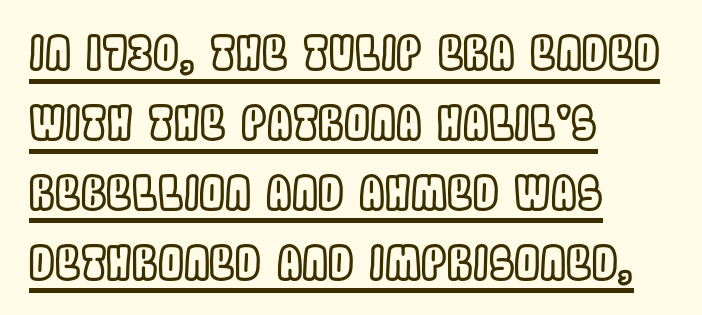
The image shows 46 px condensed type, upright; set left-aligned, normal line spacing (1.52x), normal letter spacing, underlined; a large x-height.
